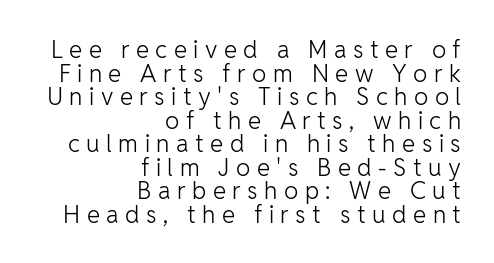
Check the space under the baseline: it is left empty. The letters stand straight up with perfectly vertical stems. The line-height multiplier appears low, near solid setting. Here the glyphs are tracked loosely, breaking word shapes into spaced letters.
